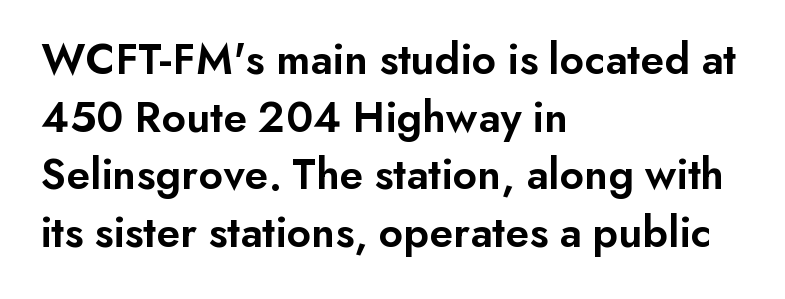
The font's upright variant was chosen for this text. Are there feet on the stems? There aren't — it's a sans. This sample is left-justified, so line endings fall wherever the words run out. A typesetter would call this leading conventional body-copy spacing. The font is running at a semibold setting, under full bold.
